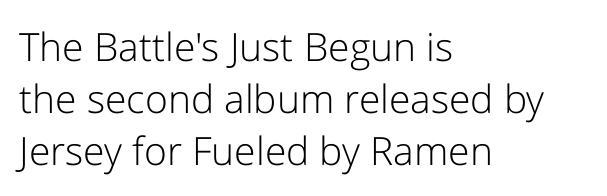
{"serif": "no", "italic": "no", "bold": "no", "weight": "light", "width": "normal", "stroke_contrast": "low", "x_height": "medium", "monospaced": "no", "underline": "no", "align": "left", "line_spacing": "normal", "line_spacing_ratio": 1.33, "letter_spacing": "normal", "letter_spacing_em": 0.0, "glyph_px": 39}
